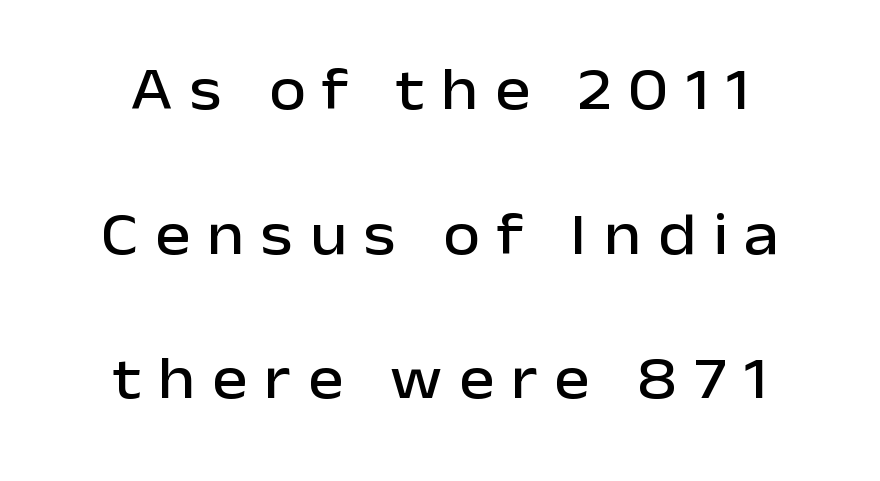
The image shows 60 px sans-serif type, upright; set centered, loose line spacing (2.41x), unusually wide letter spacing (+0.28 em), not underlined; low stroke contrast and a medium x-height.
